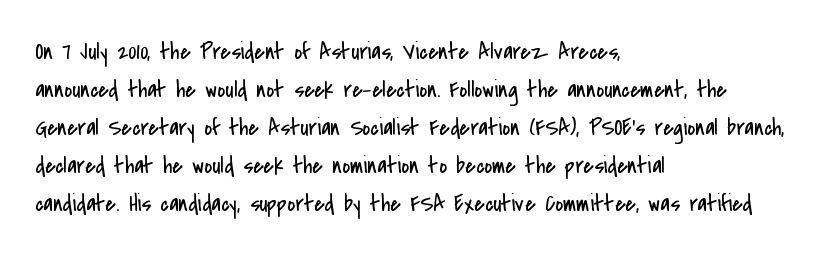
The image shows 24 px text type, upright; set left-aligned, normal line spacing (1.58x), normal letter spacing, not underlined.
